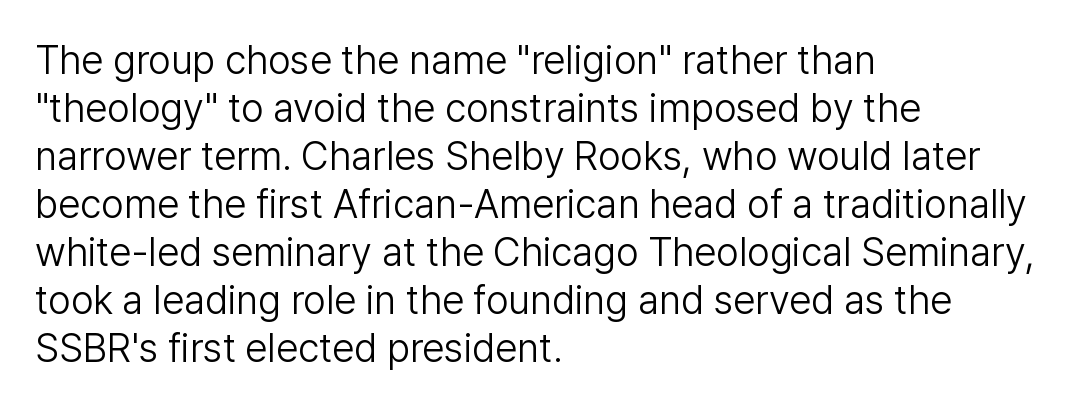
The image shows 40 px light sans-serif type, upright; set left-aligned, line spacing 1.2x, normal letter spacing, not underlined; low stroke contrast and a medium x-height.
